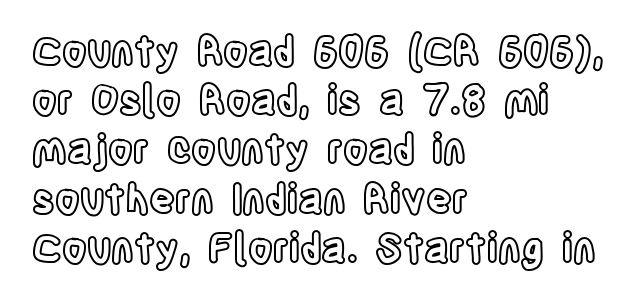
{"italic": "no", "width": "condensed", "x_height": "large", "monospaced": "no", "underline": "no", "align": "left", "line_spacing_ratio": 1.23, "letter_spacing": "normal", "letter_spacing_em": 0.0, "glyph_px": 40}
